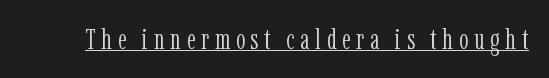
The image shows 29 px light, condensed serif type, upright; set unusually wide letter spacing (+0.2 em), underlined; low stroke contrast and a medium x-height.
